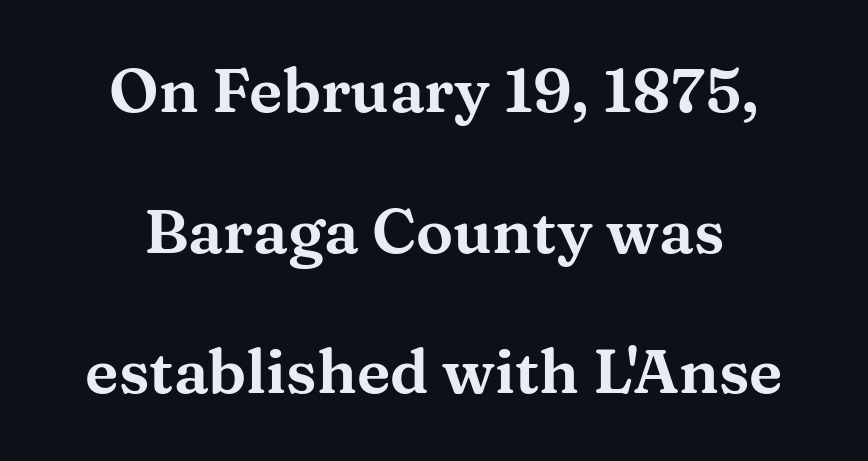
Q: Is the text italic (slanted)? A: No, it is upright.
Q: Is the typeface a serif or a sans-serif typeface? A: Serif.
Q: Is the text underlined? A: No.
Q: How is the paragraph aligned? A: Centered.
Q: Is the spacing between letters normal or unusually wide? A: Normal.
Q: Is the spacing between lines tight, normal or loose? A: Loose.
Q: Width (condensed, normal, or wide)? A: Wide.
Q: Stroke contrast? A: Medium.
Q: x-height? A: Medium.
Q: Monospaced? A: No.
